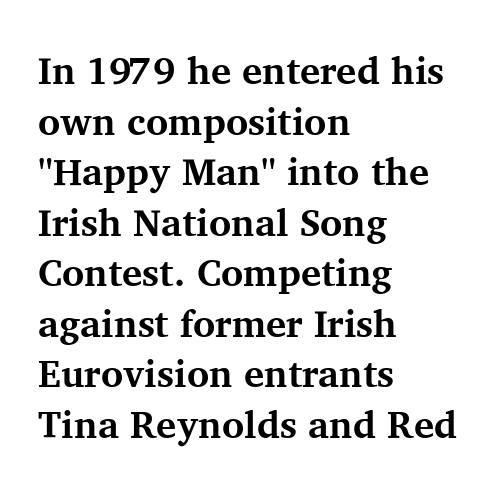
{"serif": "yes", "italic": "no", "bold": "yes", "weight": "bold", "width": "normal", "stroke_contrast": "medium", "x_height": "medium", "monospaced": "no", "underline": "no", "align": "left", "line_spacing": "normal", "line_spacing_ratio": 1.33, "letter_spacing": "normal", "letter_spacing_em": 0.0, "glyph_px": 38}
